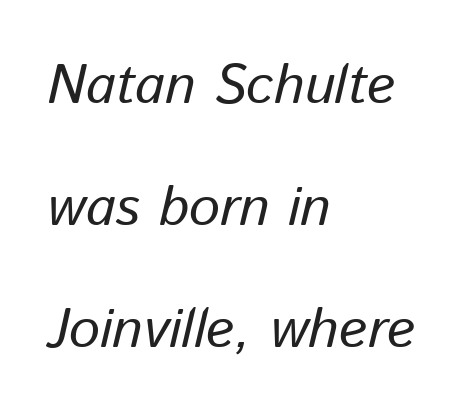
Q: Is the text italic (slanted)? A: Yes, it leans right by about 13 degrees.
Q: Is the text underlined? A: No.
Q: How is the paragraph aligned? A: Left-aligned.
Q: Is the spacing between letters normal or unusually wide? A: Normal.
Q: Is the spacing between lines tight, normal or loose? A: Loose.
Q: Width (condensed, normal, or wide)? A: Normal.
Q: Stroke contrast? A: Low.
Q: x-height? A: Medium.
Q: Monospaced? A: No.
